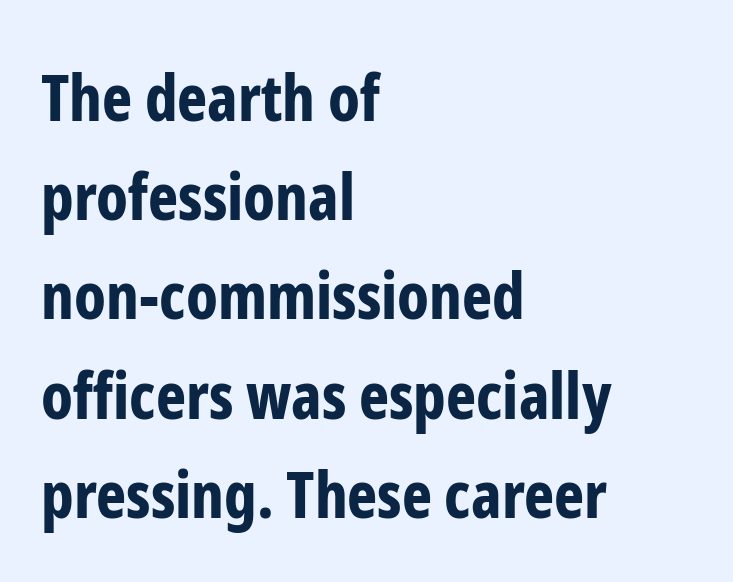
The image shows 64 px bold, condensed sans-serif type, upright; set left-aligned, normal line spacing (1.55x), normal letter spacing, not underlined; low stroke contrast and a medium x-height.
